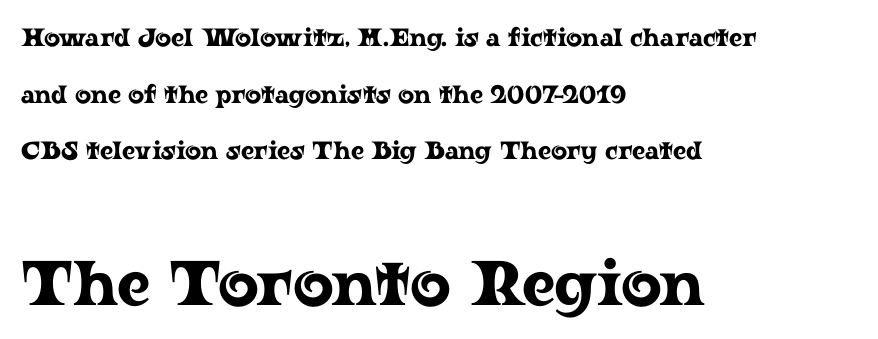
{"serif": "yes", "italic": "no", "width": "wide", "stroke_contrast": "low", "x_height": "medium", "monospaced": "no", "underline": "no", "align": "left", "line_spacing": "loose", "line_spacing_ratio": 2.27, "letter_spacing": "normal", "letter_spacing_em": 0.0, "larger_block": "second", "size_ratio": 2.52, "glyph_px": 63}
